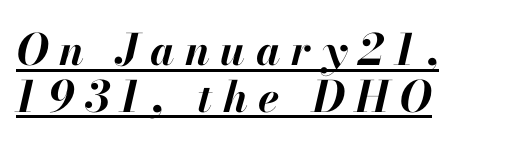
Q: Is the text bold? A: Yes.
Q: Is the text italic (slanted)? A: Yes, it leans right by about 13 degrees.
Q: Is the text underlined? A: Yes.
Q: How is the paragraph aligned? A: Left-aligned.
Q: Is the spacing between letters normal or unusually wide? A: Unusually wide.
Q: Is the spacing between lines tight, normal or loose? A: Tight.
Q: Width (condensed, normal, or wide)? A: Normal.
Q: Stroke contrast? A: High.
Q: x-height? A: Small.
Q: Monospaced? A: No.
